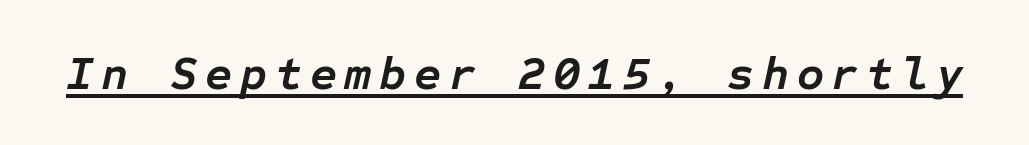
Q: Is the text bold? A: Yes.
Q: Is the text italic (slanted)? A: Yes, it leans right by about 12 degrees.
Q: Is the text underlined? A: Yes.
Q: Width (condensed, normal, or wide)? A: Normal.
Q: Stroke contrast? A: Low.
Q: x-height? A: Medium.
Q: Monospaced? A: Yes.
